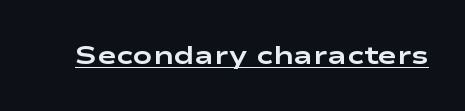
Q: Is the text bold? A: Yes.
Q: Is the text italic (slanted)? A: No, it is upright.
Q: Is the text underlined? A: Yes.
Q: Is the spacing between letters normal or unusually wide? A: Normal.
